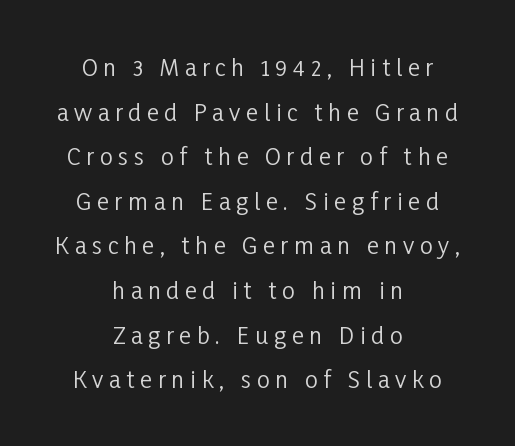
The image shows 23 px text type, upright; set centered, loose line spacing (1.94x), unusually wide letter spacing (+0.25 em), not underlined.
